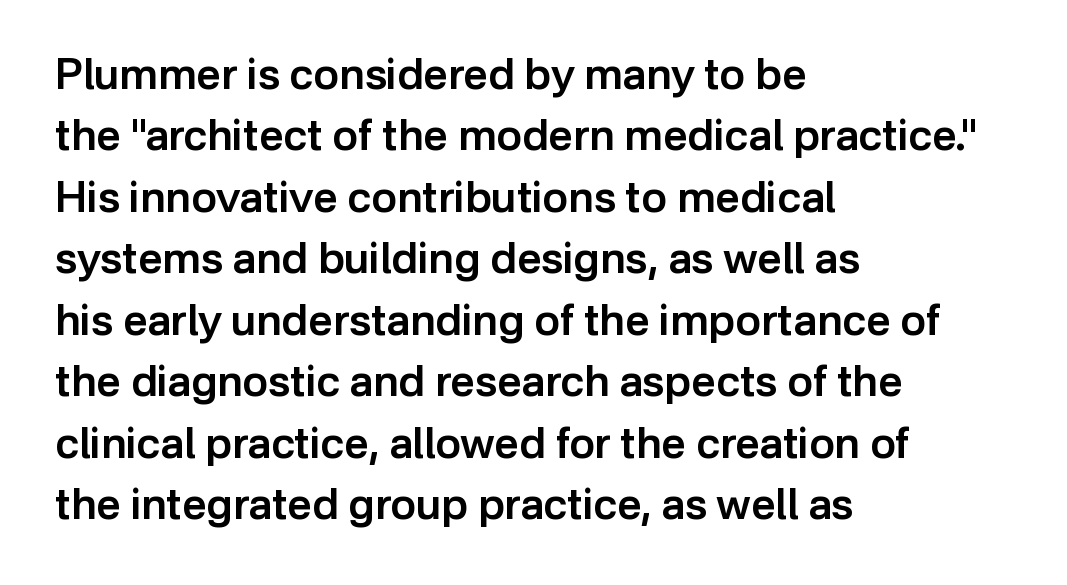
{"serif": "no", "italic": "no", "bold": "semi", "weight": "semibold", "width": "normal", "stroke_contrast": "low", "x_height": "medium", "monospaced": "no", "underline": "no", "align": "left", "line_spacing": "normal", "line_spacing_ratio": 1.43, "letter_spacing": "normal", "letter_spacing_em": 0.0, "glyph_px": 43}
